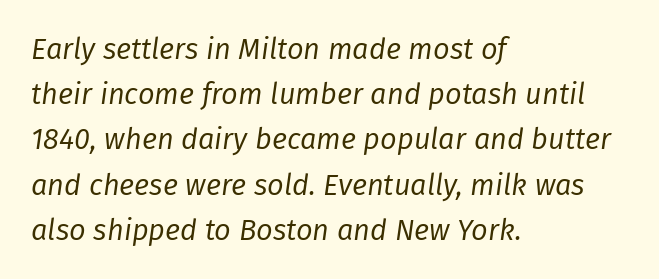
Q: Is the text bold? A: No.
Q: Is the text italic (slanted)? A: Yes, it leans right by about 8 degrees.
Q: Is the text underlined? A: No.
Q: How is the paragraph aligned? A: Left-aligned.
Q: Is the spacing between letters normal or unusually wide? A: Normal.
Q: Is the spacing between lines tight, normal or loose? A: Normal.
Q: Width (condensed, normal, or wide)? A: Normal.
Q: Stroke contrast? A: Low.
Q: x-height? A: Medium.
Q: Monospaced? A: No.
